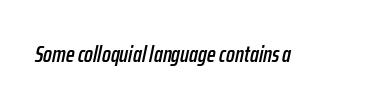
The image shows 23 px text type, italic (leaning right); set normal letter spacing, not underlined.
